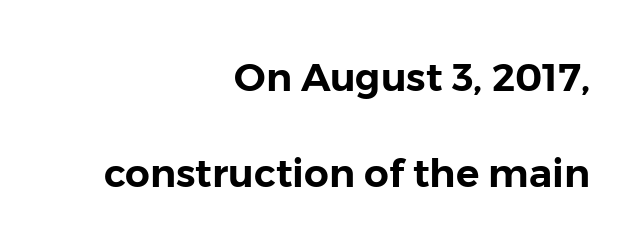
{"serif": "no", "italic": "no", "width": "normal", "stroke_contrast": "low", "x_height": "medium", "monospaced": "no", "underline": "no", "align": "right", "line_spacing": "loose", "line_spacing_ratio": 2.46, "letter_spacing": "normal", "letter_spacing_em": 0.0, "glyph_px": 39}
